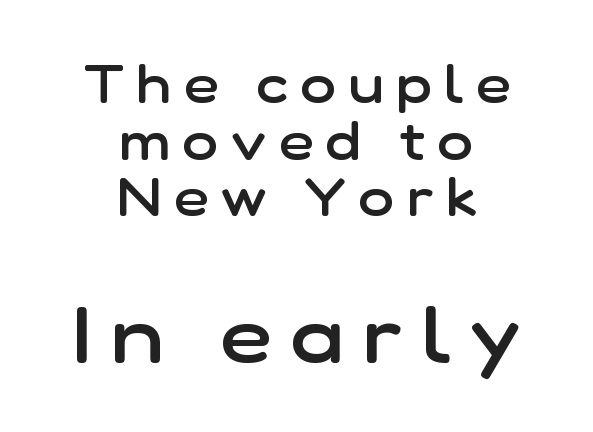
Q: Is the text bold? A: Semi-bold.
Q: Is the text italic (slanted)? A: No, it is upright.
Q: Is the typeface a serif or a sans-serif typeface? A: Sans-serif.
Q: Is the text underlined? A: No.
Q: How is the paragraph aligned? A: Centered.
Q: Is the spacing between letters normal or unusually wide? A: Unusually wide.
Q: Is the spacing between lines tight, normal or loose? A: Tight.
Q: Which block of text is set in a larger size, the first (top) or the second (bottom)? A: The second (bottom) one.
Q: Width (condensed, normal, or wide)? A: Normal.
Q: Stroke contrast? A: Low.
Q: x-height? A: Medium.
Q: Monospaced? A: No.
